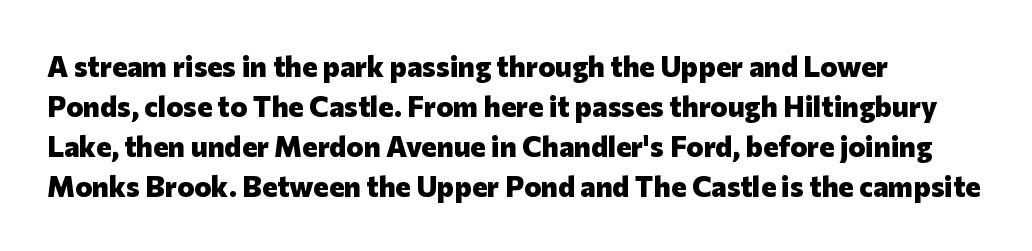
Note the varied advance widths — an 'i' is clearly narrower than an 'm'. Look at the stroke-to-counter ratio: heavy, a bold. Vertical spacing — default. Line beginnings align vertically; line endings do not. Rendered with straight, roman letterforms.
